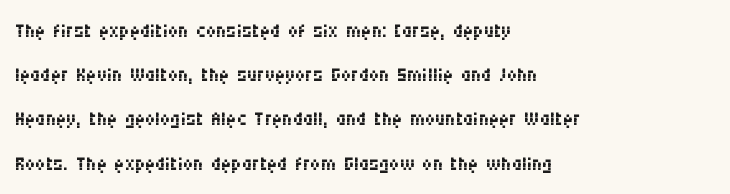
A light-to-regular cut is what we see here. The rows are spaced the way most documents space them. Spacing between characters is what you'd get straight out of the box. Where is the straight margin? On the left. This is the regular roman posture of the typeface.
